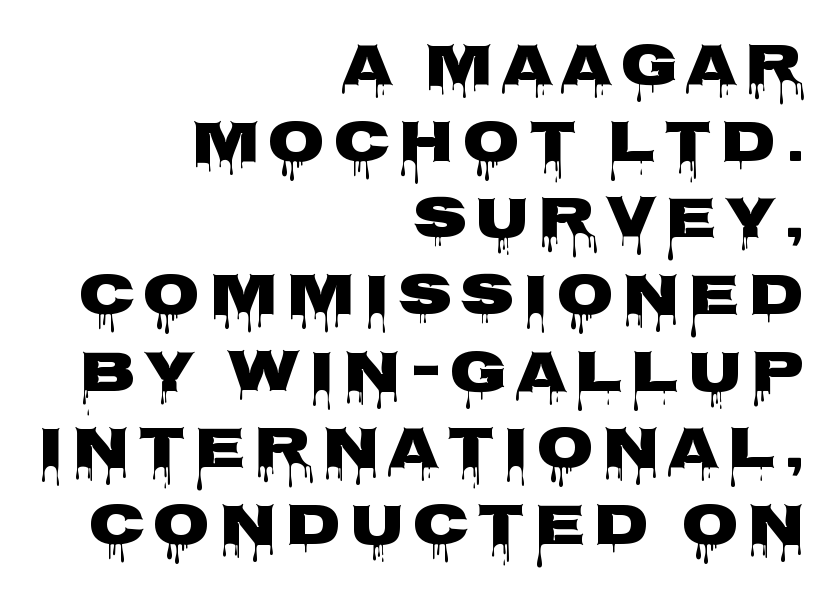
Q: Is the text bold? A: Yes.
Q: Is the text italic (slanted)? A: No, it is upright.
Q: Is the typeface a serif or a sans-serif typeface? A: Sans-serif.
Q: Is the text underlined? A: No.
Q: How is the paragraph aligned? A: Right-aligned.
Q: Is the spacing between lines tight, normal or loose? A: Normal.
Q: Width (condensed, normal, or wide)? A: Wide.
Q: Stroke contrast? A: Low.
Q: x-height? A: Large.
Q: Monospaced? A: No.
